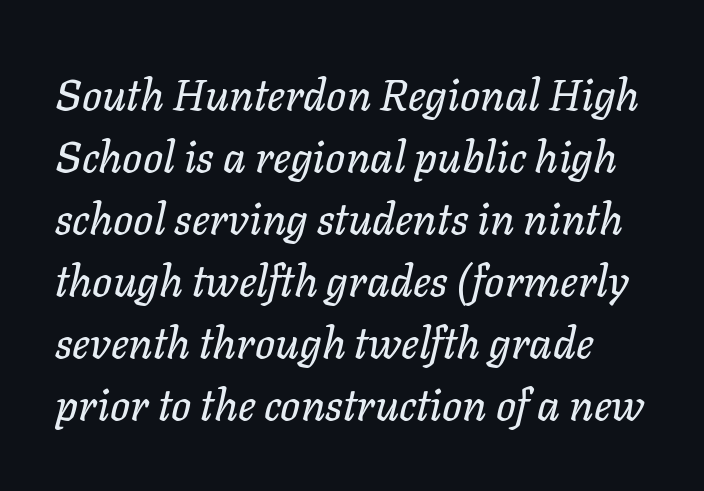
The image shows 44 px text type, italic (leaning right); set normal line spacing (1.41x), normal letter spacing, not underlined; low stroke contrast and a medium x-height.
